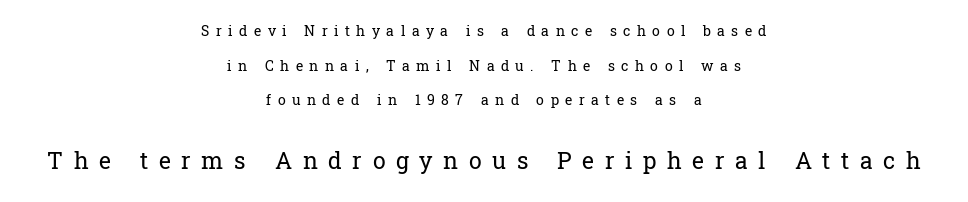
The image shows 23 px text type, upright; set centered, loose line spacing (2.47x), unusually wide letter spacing (+0.46 em), not underlined; the second (bottom) block is 1.64x larger.
